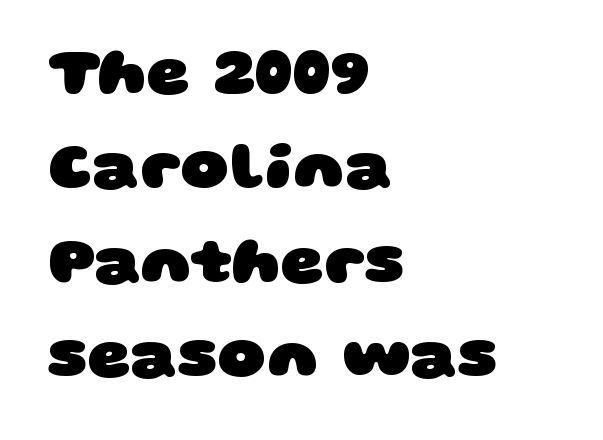
The space between consecutive lines is moderate. No extra tracking has been applied to these lines. I'd call this a sans setting — the letters go barefoot. The rendering uses a bold face; every stroke is thick and dark. This sample is left-justified, so line endings fall wherever the words run out.
